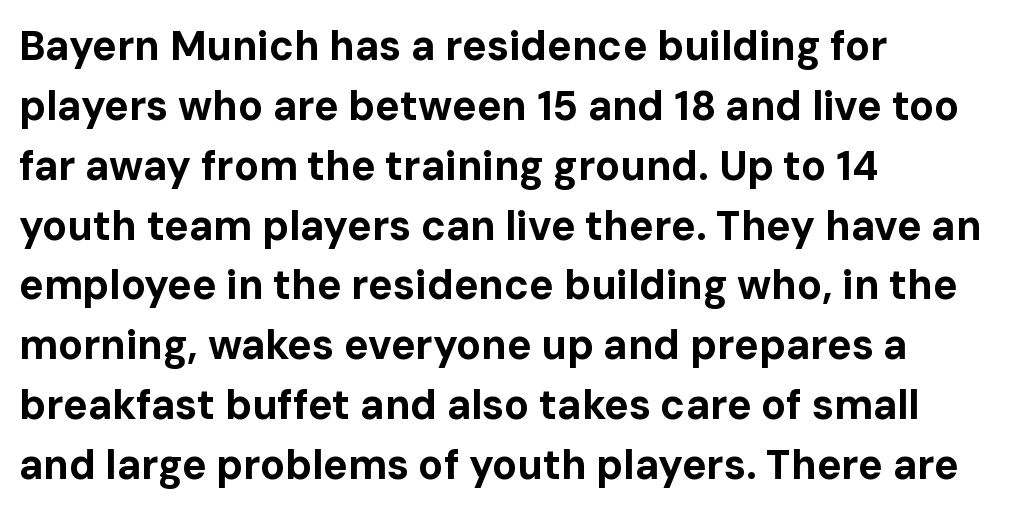
The image shows 41 px bold sans-serif type, upright; set left-aligned, normal line spacing (1.46x), normal letter spacing, not underlined; low stroke contrast and a medium x-height.
